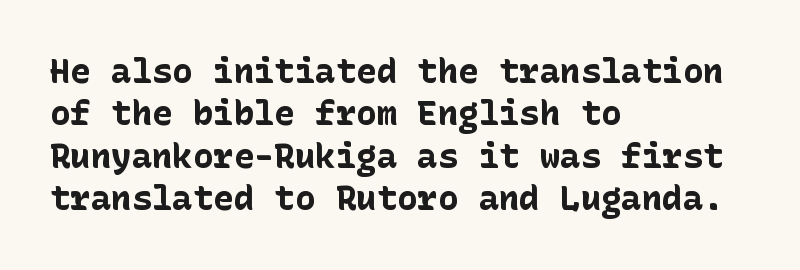
Q: Is the text bold? A: Yes.
Q: Is the text italic (slanted)? A: No, it is upright.
Q: Is the typeface a serif or a sans-serif typeface? A: Sans-serif.
Q: Is the text underlined? A: No.
Q: How is the paragraph aligned? A: Left-aligned.
Q: Is the spacing between letters normal or unusually wide? A: Normal.
Q: Is the spacing between lines tight, normal or loose? A: Normal.
Q: Width (condensed, normal, or wide)? A: Normal.
Q: Stroke contrast? A: Low.
Q: x-height? A: Medium.
